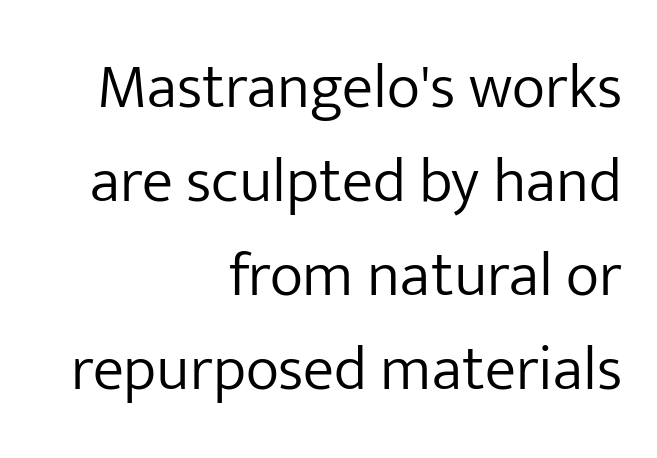
{"serif": "no", "italic": "no", "bold": "no", "weight": "light", "width": "normal", "stroke_contrast": "low", "x_height": "medium", "monospaced": "no", "underline": "no", "align": "right", "line_spacing": "normal", "line_spacing_ratio": 1.49, "letter_spacing": "normal", "letter_spacing_em": 0.0, "glyph_px": 63}
